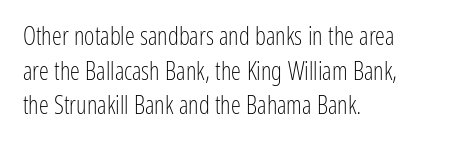
Q: Is the text bold? A: No.
Q: Is the text italic (slanted)? A: No, it is upright.
Q: Is the text underlined? A: No.
Q: How is the paragraph aligned? A: Left-aligned.
Q: Is the spacing between letters normal or unusually wide? A: Normal.
Q: Is the spacing between lines tight, normal or loose? A: Normal.
